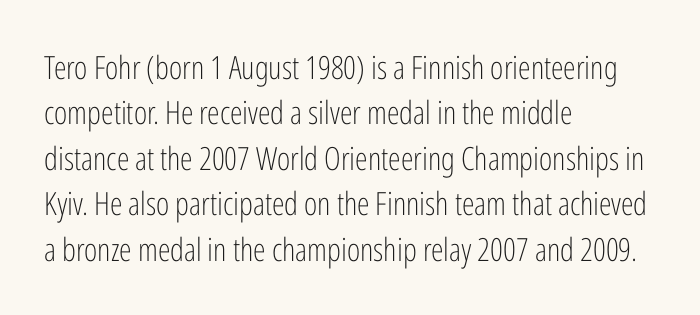
The image shows 32 px light, condensed sans-serif type, upright; set left-aligned, normal line spacing (1.42x), normal letter spacing, not underlined; low stroke contrast and a medium x-height.
